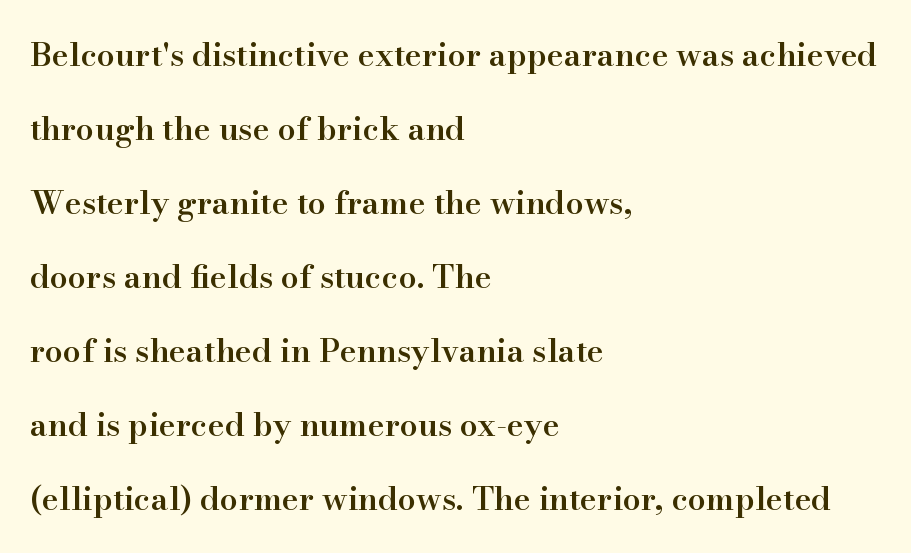
Underline: absent. The designer went with a serif here, giving each stem small feet. Each line starts at the same left margin while the right side varies. The face used here is proportionally spaced, like ordinary book or web type.
